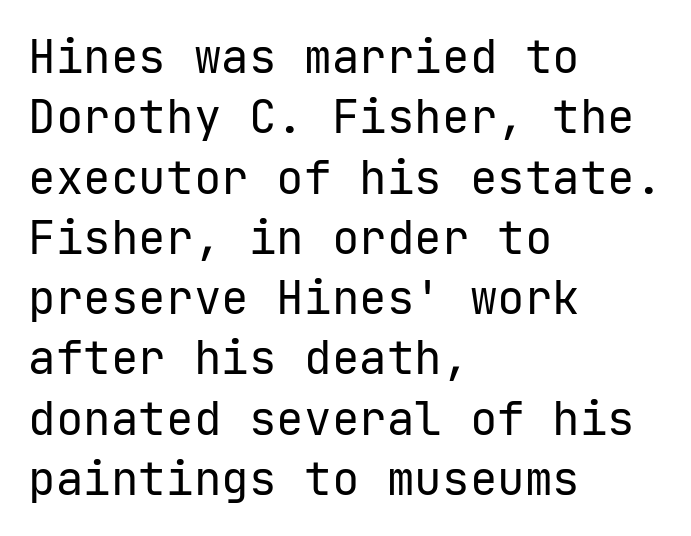
Note the uniform advance width — an 'i' takes as much space as an 'm'. The strokes are not fattened; the text isn't bold. Serif or sans? Sans — the stroke terminals are bare. Vertically, the passage feels balanced, rows spaced as you'd expect. Glyph-to-glyph distance matches everyday printed text. In terms of posture, this sample is upright.
